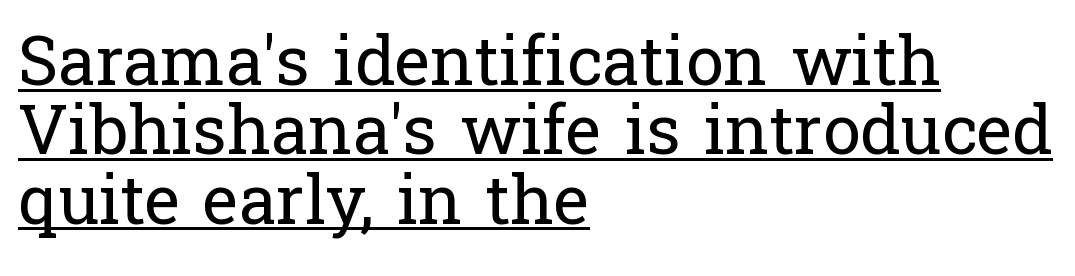
{"serif": "yes", "italic": "no", "bold": "no", "weight": "regular", "width": "normal", "stroke_contrast": "low", "x_height": "medium", "monospaced": "no", "underline": "yes", "align": "left", "line_spacing": "tight", "line_spacing_ratio": 1.02, "letter_spacing": "normal", "letter_spacing_em": 0.0, "glyph_px": 68}
